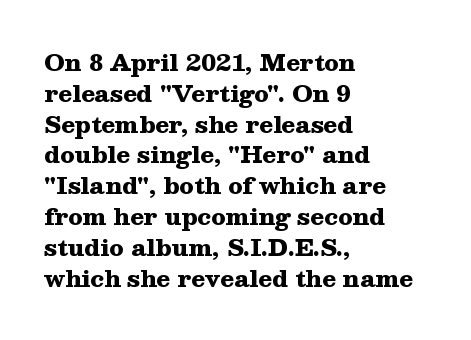
The image shows 23 px bold type, upright; set left-aligned, normal line spacing (1.34x), normal letter spacing, not underlined.
